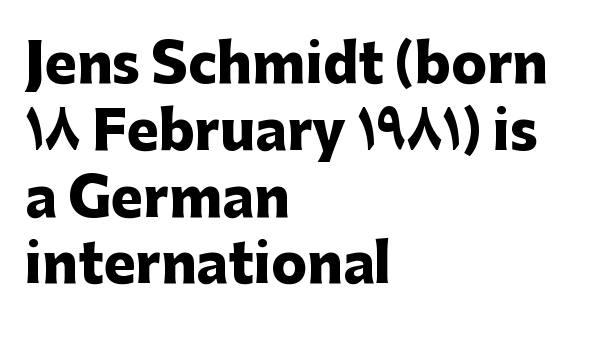
{"serif": "no", "italic": "no", "bold": "yes", "weight": "heavy", "width": "normal", "stroke_contrast": "low", "x_height": "medium", "monospaced": "no", "underline": "no", "align": "left", "line_spacing": "normal", "line_spacing_ratio": 1.26, "letter_spacing": "normal", "letter_spacing_em": 0.0, "glyph_px": 53}
